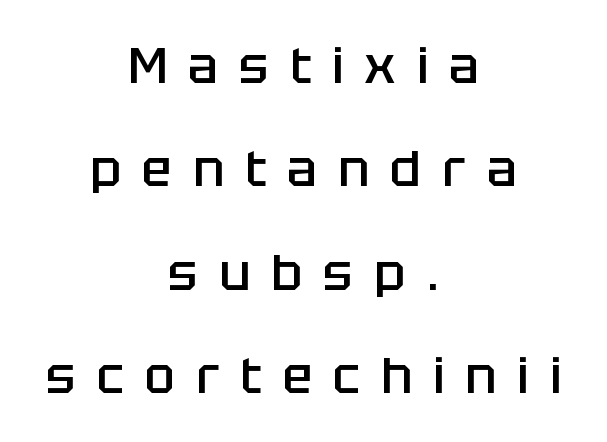
Letterform terminals end flat and unadorned throughout the passage. Is there any slant? The stems are plumb. This sample trades compactness for vertical openness between lines. Each letter keeps its own natural width here, so spacing adapts to shape. This sample uses expanded letter spacing, leaving extra air between glyphs.
